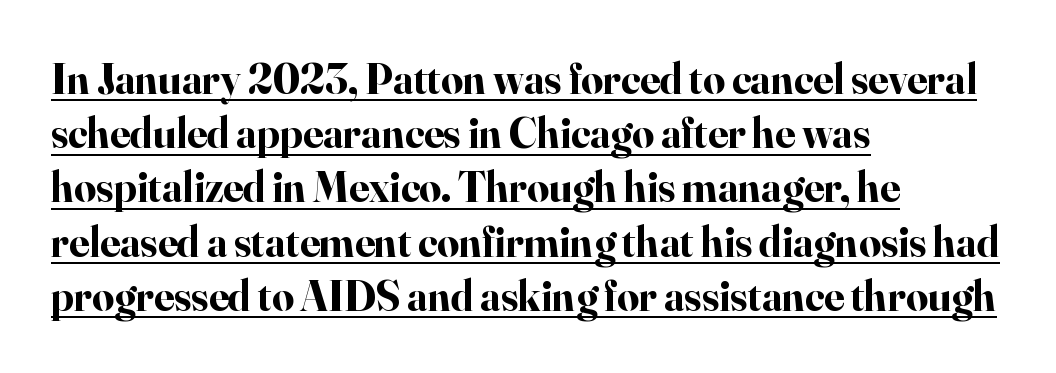
Rendered with straight, roman letterforms. These lines carry a lot of weight — the face is fully bold. Students, observe: this is what conventionally led text looks like. The string is rendered with underlining switched on.
